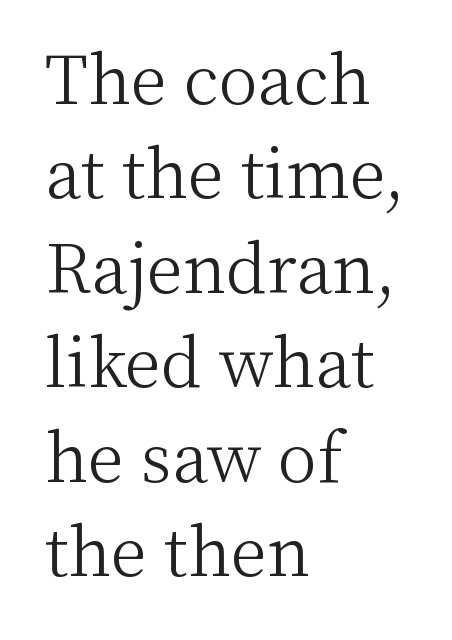
The image shows 66 px light serif type, upright; set left-aligned, normal line spacing (1.43x), normal letter spacing, not underlined; medium stroke contrast and a medium x-height.
